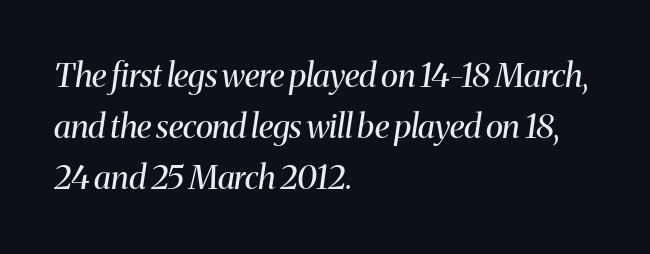
Only glyphs here, with clear space below each row. It's the slanting kind of type. Observe the serifs anchoring each vertical stroke in this sample. The passage shown stacks its lines at a standard gap. No chunkiness to these letters — they're not bold.
